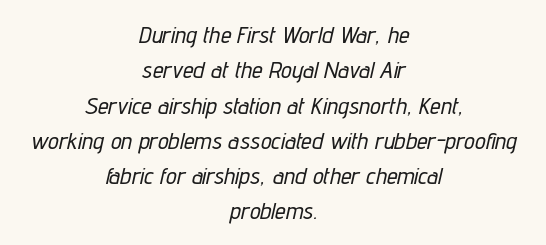
{"italic": "yes", "lean": "right", "slant_degrees": 12, "underline": "no", "align": "center", "line_spacing": "normal", "line_spacing_ratio": 1.47, "letter_spacing": "normal", "letter_spacing_em": 0.0, "glyph_px": 24}
